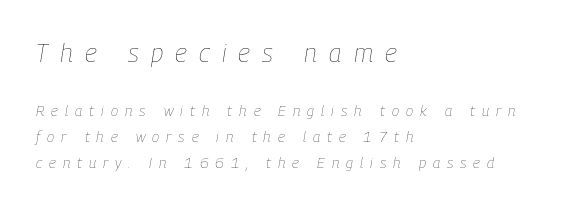
Plain, unruled lines of type. No letter is thick-stroked: the sample isn't bold. Two sizes are in play, and the larger belongs to the first block. This rendering widens character spacing well past its baseline value.
